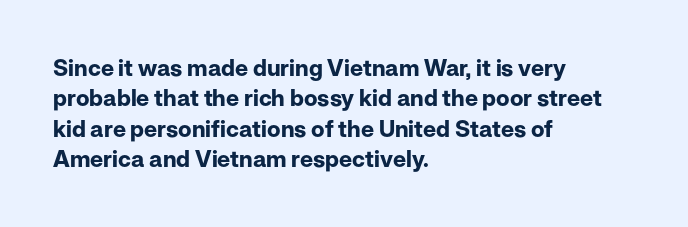
Q: Is the text bold? A: Yes.
Q: Is the text italic (slanted)? A: No, it is upright.
Q: Is the text underlined? A: No.
Q: How is the paragraph aligned? A: Left-aligned.
Q: Is the spacing between letters normal or unusually wide? A: Normal.
Q: Is the spacing between lines tight, normal or loose? A: Normal.
